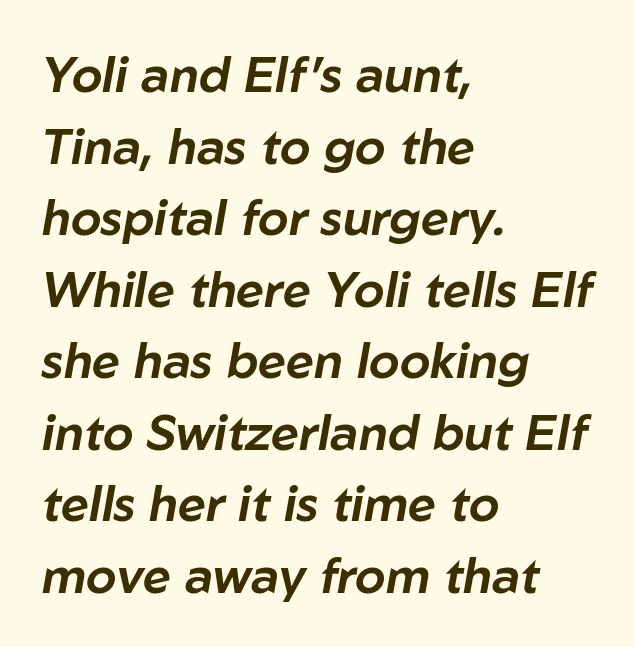
{"italic": "yes", "lean": "right", "slant_degrees": 10, "width": "normal", "stroke_contrast": "low", "x_height": "medium", "monospaced": "no", "underline": "no", "align": "left", "line_spacing": "normal", "line_spacing_ratio": 1.46, "letter_spacing": "normal", "letter_spacing_em": 0.0, "glyph_px": 49}
